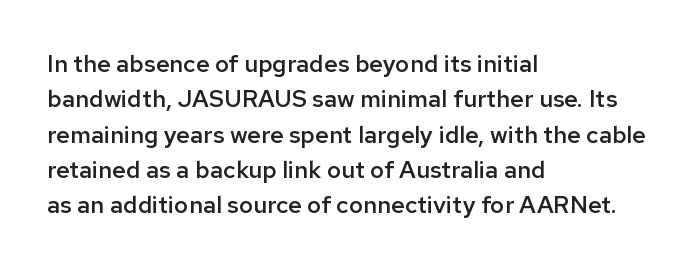
A fair bit of extra ink — the face is semibold, not bold. A roman cut, with each character standing at attention. The ragged edge is on the right, which tells us the setting is flush left. Leading: standard. The area under the type is left untouched.
